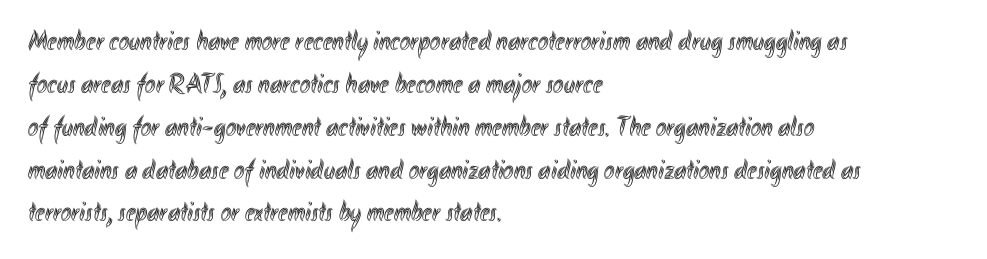
{"width": "condensed", "x_height": "small", "monospaced": "no", "underline": "no", "align": "left", "line_spacing": "normal", "line_spacing_ratio": 1.53, "letter_spacing": "normal", "letter_spacing_em": 0.0, "glyph_px": 28}
